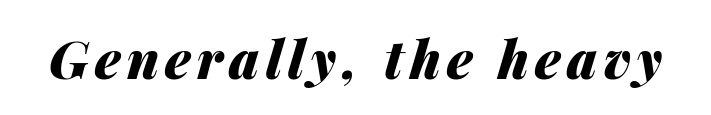
{"italic": "yes", "lean": "right", "slant_degrees": 14, "bold": "yes", "weight": "heavy", "width": "normal", "stroke_contrast": "medium", "x_height": "medium", "monospaced": "no", "underline": "no", "glyph_px": 52}
